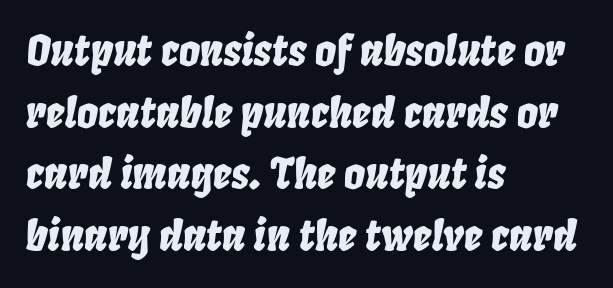
The image shows 42 px condensed type, italic (leaning right); set left-aligned, normal line spacing (1.47x), normal letter spacing, not underlined; low stroke contrast and a large x-height.
